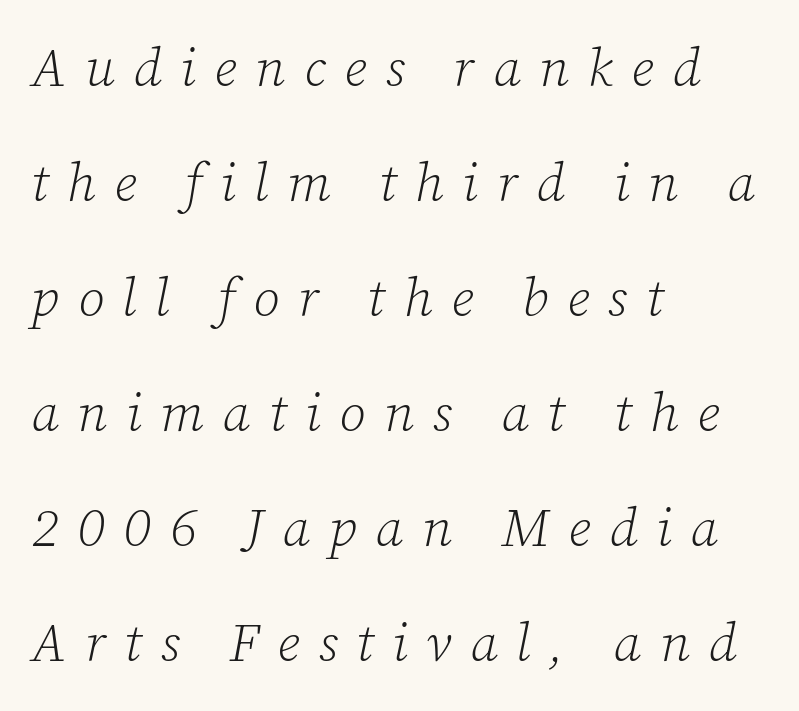
Q: Is the text bold? A: No.
Q: Is the text italic (slanted)? A: Yes, it leans right by about 12 degrees.
Q: Is the typeface a serif or a sans-serif typeface? A: Serif.
Q: Is the text underlined? A: No.
Q: How is the paragraph aligned? A: Left-aligned.
Q: Is the spacing between letters normal or unusually wide? A: Unusually wide.
Q: Is the spacing between lines tight, normal or loose? A: Loose.
Q: Width (condensed, normal, or wide)? A: Normal.
Q: Stroke contrast? A: Low.
Q: x-height? A: Medium.
Q: Monospaced? A: No.
